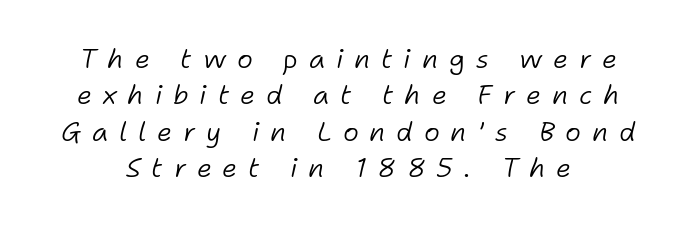
Q: Is the text bold? A: No.
Q: Is the text italic (slanted)? A: Yes, it leans right by about 11 degrees.
Q: Is the text underlined? A: No.
Q: Is the spacing between letters normal or unusually wide? A: Unusually wide.
Q: Is the spacing between lines tight, normal or loose? A: Normal.
